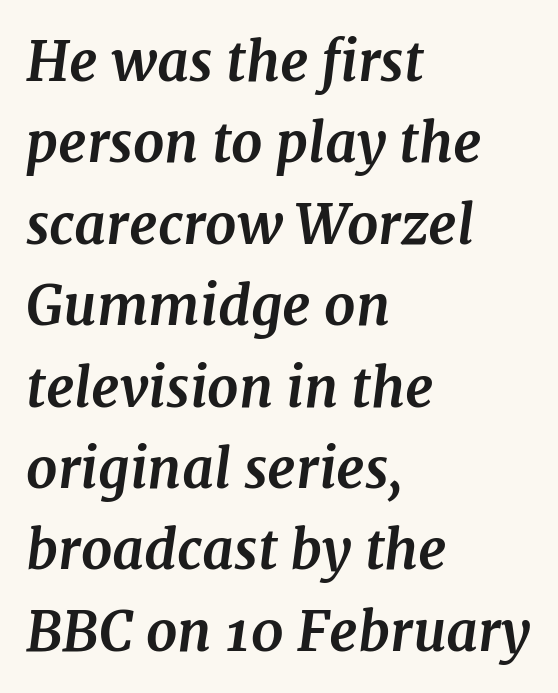
The image shows 55 px bold serif type, italic (leaning right); set left-aligned, normal line spacing (1.48x), normal letter spacing, not underlined; medium stroke contrast and a medium x-height.
